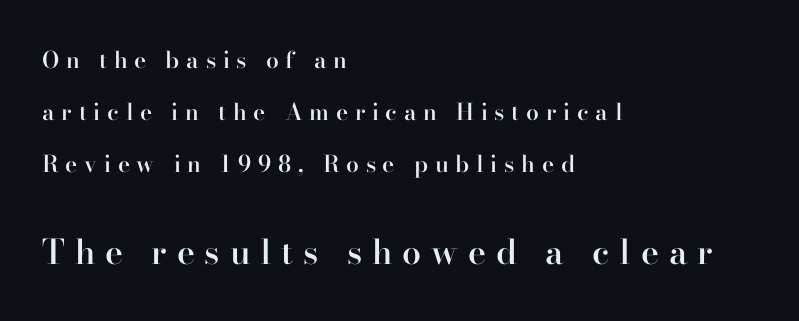
Characters follow at a spacing far wider than the type designer built in. Moderately thickened strokes mark this as semibold type. Visually the block forms a straight wall on the left and a jagged coastline on the right. The emphasis by scale lands on block number two, below.
